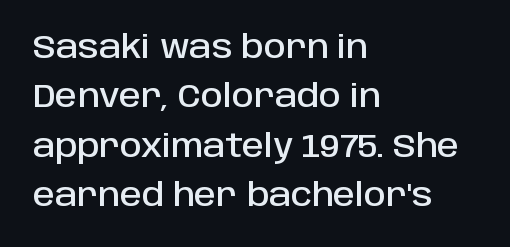
Characters remain perfectly vertical along every line. One glance says typical: line gaps are just what's usual. Horizontally, the lines are justified to the leading edge only. Glance below the letters and you will spot only blank space. These lines are rendered in a variable-pitch font.
